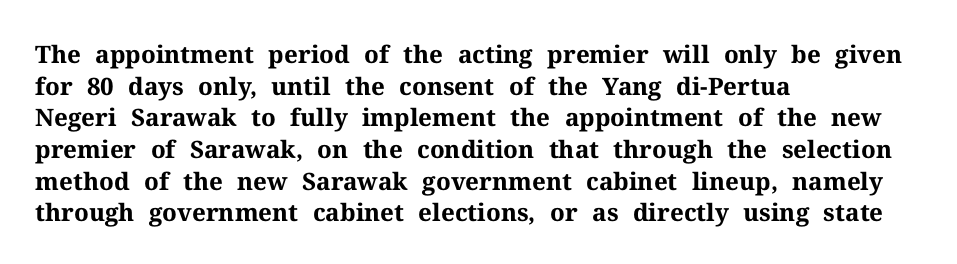
Honestly, the letter spacing is just normal — you wouldn't notice it. One glance says typical: line gaps are just what's usual. These lines stack with their left ends in a neat column. The type sits square on the baseline with zero lean. Descender tails drop into unmarked territory. How heavy is the stroke? Heavy — this is a bold.
